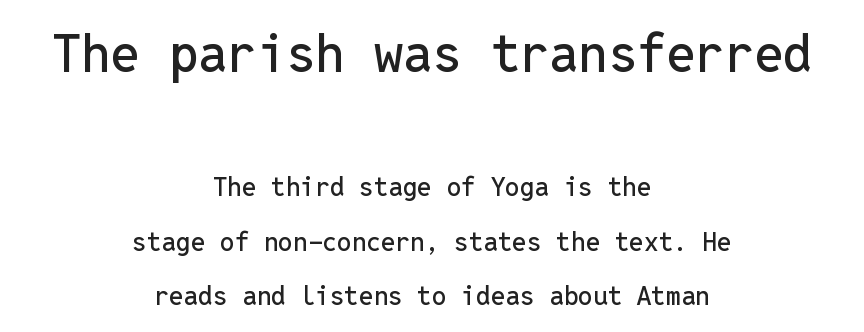
The baseline area is clear. Which of the two is more prominent by size? The first, at the top. The face used here is monospaced, like something from a code editor. To sum up the face: it is a sans, with no serifs. In terms of posture, this sample is upright. Centered paragraph, ragged on both sides.
